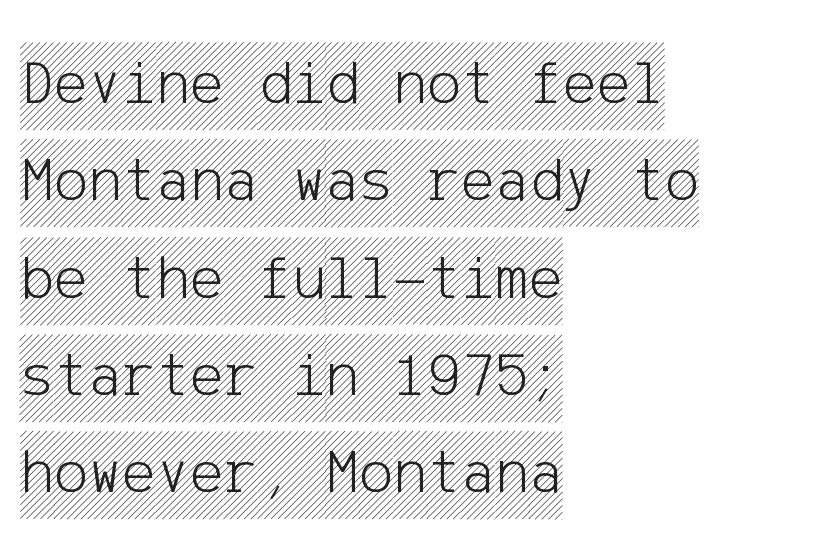
Q: Is the text italic (slanted)? A: No, it is upright.
Q: Is the text underlined? A: No.
Q: How is the paragraph aligned? A: Left-aligned.
Q: Is the spacing between letters normal or unusually wide? A: Normal.
Q: Is the spacing between lines tight, normal or loose? A: Normal.
Q: Width (condensed, normal, or wide)? A: Condensed.
Q: x-height? A: Large.
